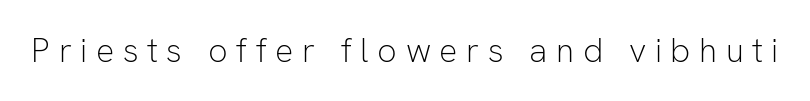
The image shows 34 px light sans-serif type, upright; set unusually wide letter spacing (+0.25 em), not underlined; low stroke contrast and a medium x-height.
